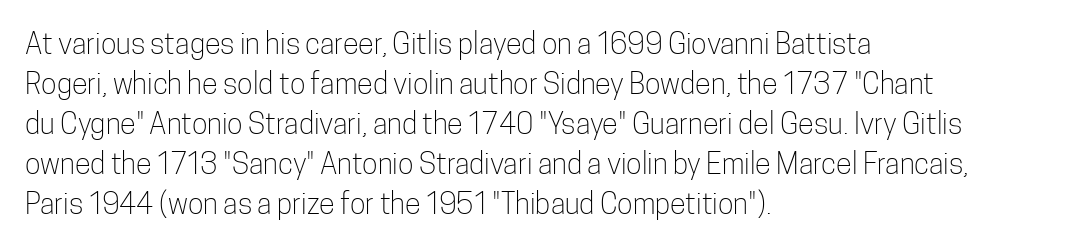
The image shows 29 px light, condensed sans-serif type, upright; set left-aligned, normal line spacing (1.38x), normal letter spacing, not underlined; low stroke contrast and a medium x-height.
